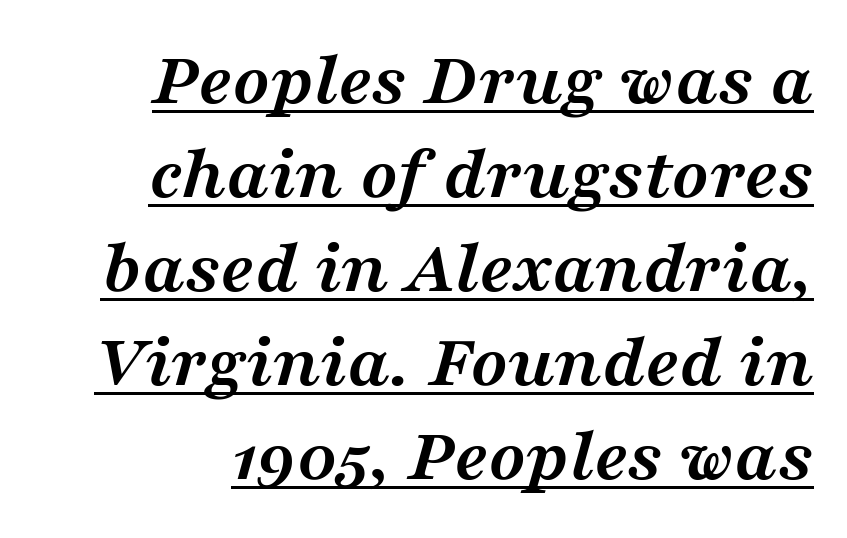
{"serif": "yes", "italic": "yes", "lean": "right", "slant_degrees": 16, "bold": "yes", "weight": "semibold", "width": "wide", "stroke_contrast": "medium", "x_height": "medium", "monospaced": "no", "underline": "yes", "align": "right", "line_spacing_ratio": 1.22, "letter_spacing": "normal", "letter_spacing_em": 0.0, "glyph_px": 77}
